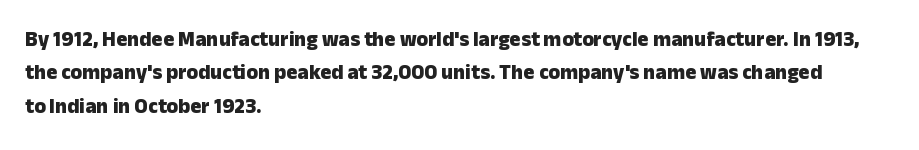
The image shows 21 px bold type, upright; set left-aligned, normal line spacing (1.59x), normal letter spacing, not underlined.
